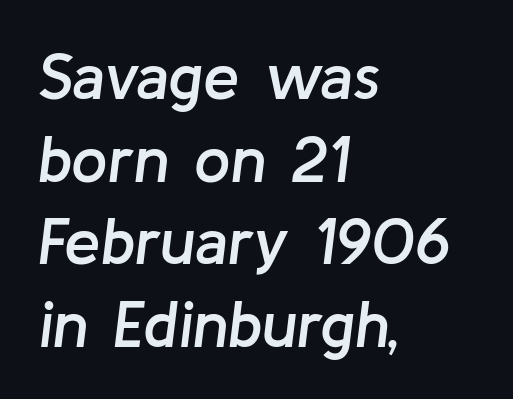
The image shows 65 px semibold type, italic (leaning right); set left-aligned, normal line spacing (1.27x), normal letter spacing, not underlined; low stroke contrast and a medium x-height.
